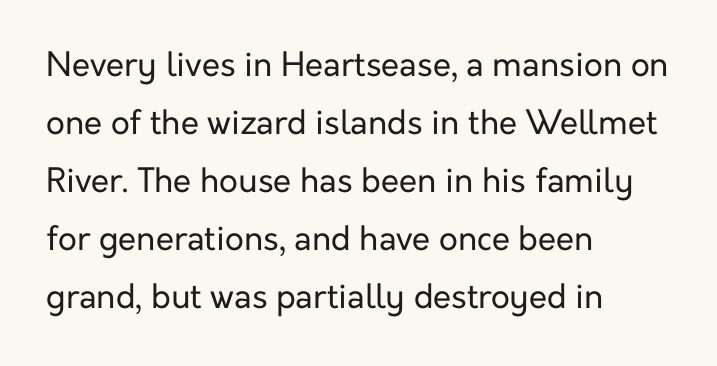
Q: Is the text bold? A: No.
Q: Is the text italic (slanted)? A: No, it is upright.
Q: Is the typeface a serif or a sans-serif typeface? A: Sans-serif.
Q: Is the text underlined? A: No.
Q: How is the paragraph aligned? A: Left-aligned.
Q: Is the spacing between letters normal or unusually wide? A: Normal.
Q: Width (condensed, normal, or wide)? A: Normal.
Q: Stroke contrast? A: Low.
Q: x-height? A: Medium.
Q: Monospaced? A: No.
